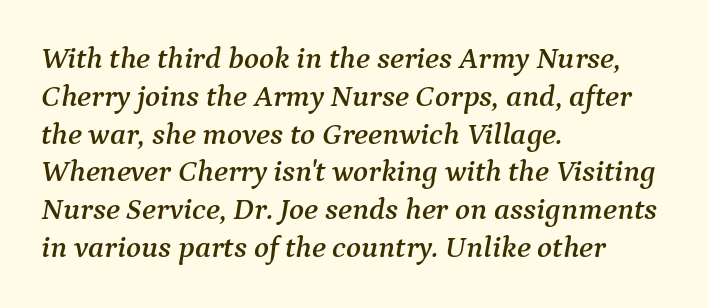
The image shows 31 px serif type, italic (leaning right); set left-aligned, line spacing 1.22x, normal letter spacing, not underlined; medium stroke contrast and a medium x-height.
